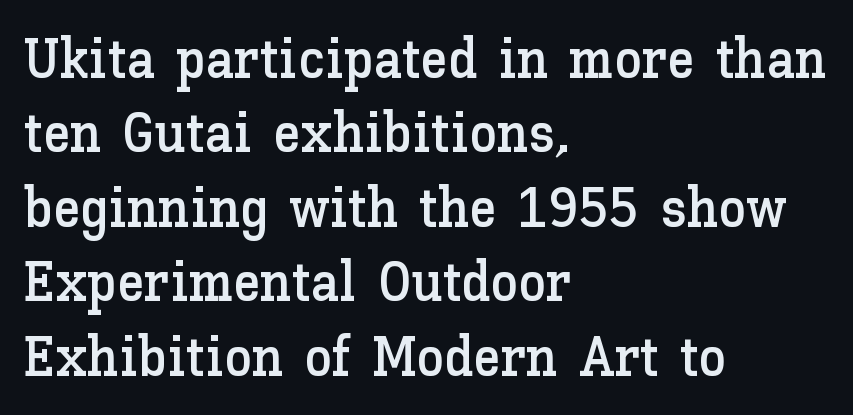
The image shows 56 px text type, upright; set left-aligned, normal line spacing (1.33x), normal letter spacing, not underlined; low stroke contrast and a medium x-height.
